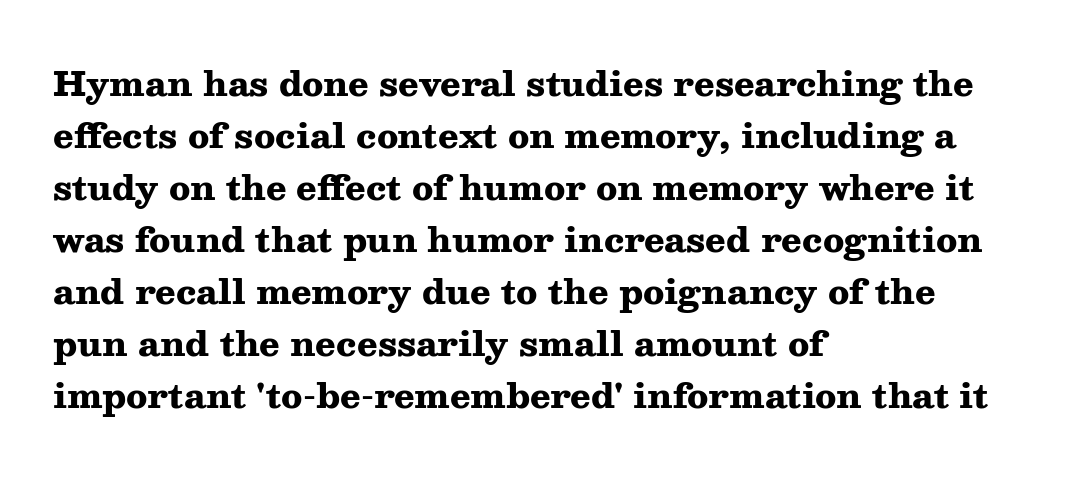
The face used here is seriffed, in the tradition of book romans. Typographic density is high because the face is bold. Tall strokes in this sample are plumb rather than angled. Honestly, the letter spacing is just normal — you wouldn't notice it. The lines sit at an ordinary, default distance from one another. Horizontal alignment here is leftward, the default for most running prose.
